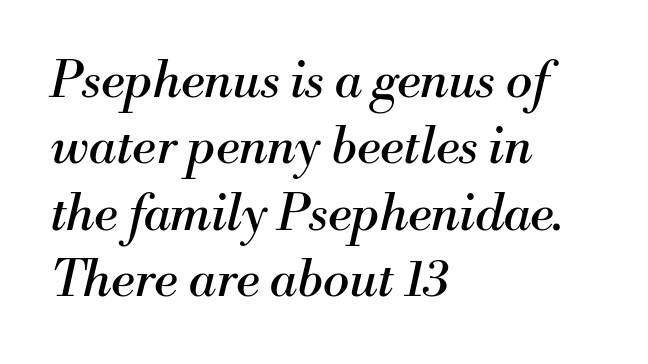
The image shows 50 px regular-weight serif type, italic (leaning right); set left-aligned, normal line spacing (1.33x), normal letter spacing, not underlined; medium stroke contrast and a small x-height.
